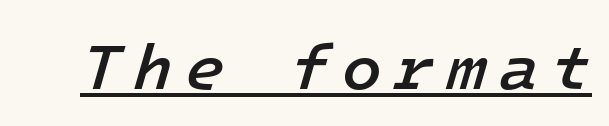
Q: Is the text bold? A: Semi-bold.
Q: Is the text italic (slanted)? A: Yes, it leans right by about 16 degrees.
Q: Is the text underlined? A: Yes.
Q: Width (condensed, normal, or wide)? A: Normal.
Q: Stroke contrast? A: Low.
Q: x-height? A: Medium.
Q: Monospaced? A: Yes.
